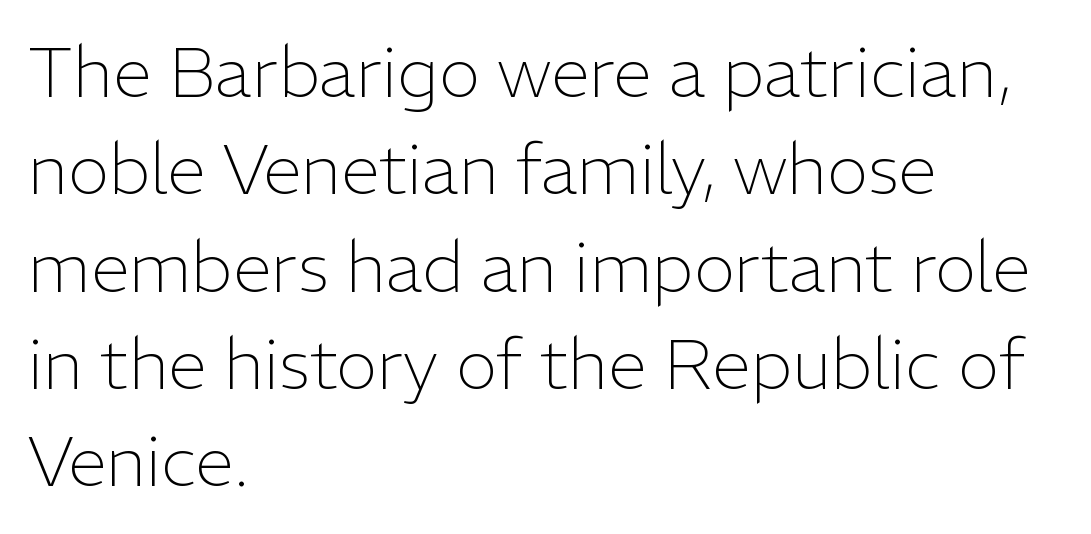
The image shows 70 px light sans-serif type, upright; set left-aligned, normal line spacing (1.39x), normal letter spacing, not underlined; low stroke contrast and a medium x-height.
